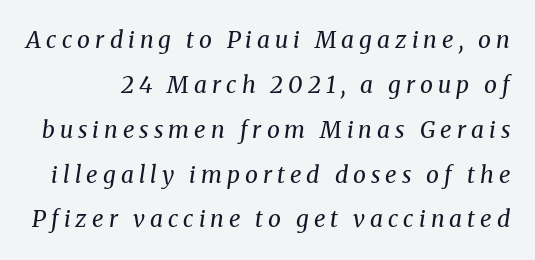
{"italic": "yes", "lean": "right", "slant_degrees": 8, "bold": "no", "underline": "no", "line_spacing": "loose", "line_spacing_ratio": 1.95, "letter_spacing": "wide", "letter_spacing_em": 0.22, "glyph_px": 23}
